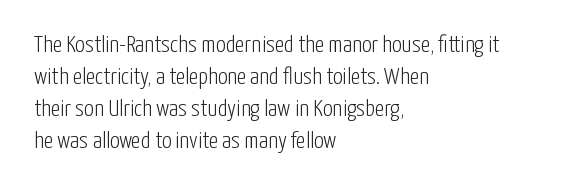
A bare baseline throughout the passage. Does the lettering tilt? It doesn't — this is upright. Leftover space on each line is placed entirely after the last word. Regarding leading, the lines here are spaced in the standard way. Inter-character spacing is left at the font's built-in metrics. Compared with a typical body face, this is equally light or lighter still.
